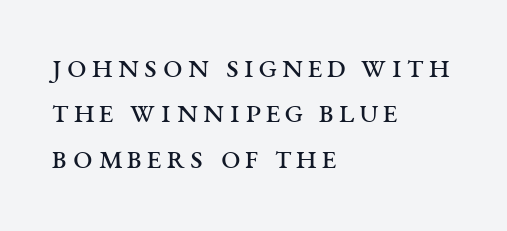
Note the varied advance widths — an 'i' is clearly narrower than an 'm'. These lines sit exactly where default settings would place them. The specimen omits any rule beneath the text block's lines. A classic flush-left, rag-right setting is used for this passage. Heft: none added — not bold.
